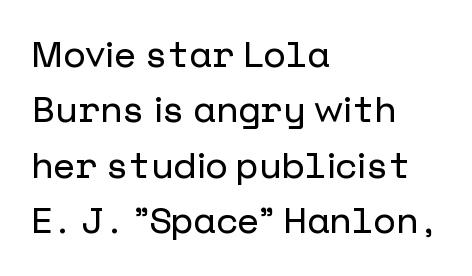
The characters display no serif detailing; their extremities are plain. The line texture is even and compact thanks to regular tracking. You can tell it's not italic because the verticals are truly vertical. The words here are not underlined.
